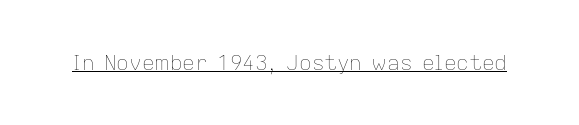
{"italic": "no", "bold": "no", "underline": "yes", "letter_spacing": "normal", "letter_spacing_em": 0.0, "glyph_px": 21}
